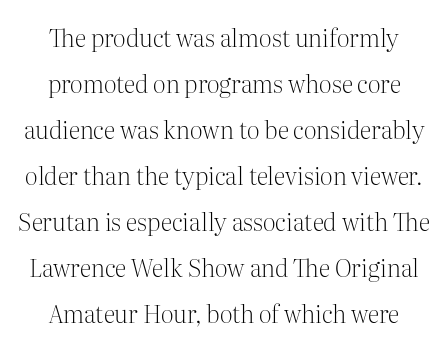
Each stroke keeps to a modest, everyday thickness or less. This block would shrink considerably if given ordinary leading; it's expanded now. No word sits above an underline. Ordinary non-slanted type is in use. Caption: standard tracking, unaltered.
